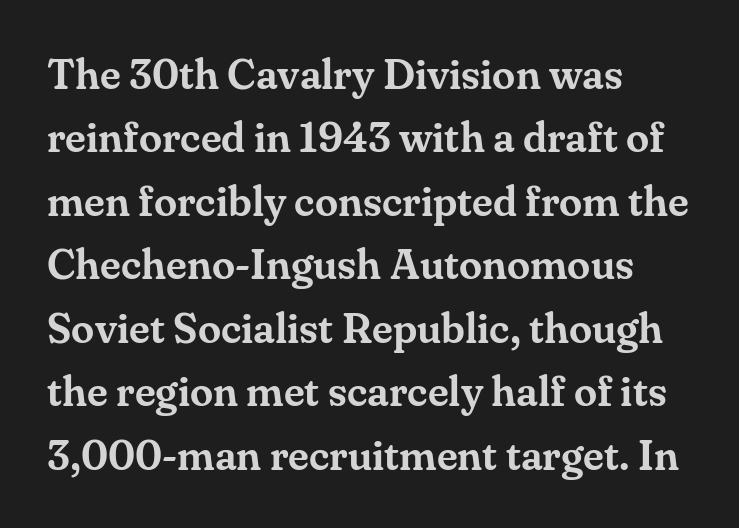
{"serif": "yes", "italic": "no", "width": "normal", "stroke_contrast": "medium", "x_height": "small", "monospaced": "no", "underline": "no", "align": "left", "line_spacing": "normal", "line_spacing_ratio": 1.51, "letter_spacing": "normal", "letter_spacing_em": 0.0, "glyph_px": 42}
